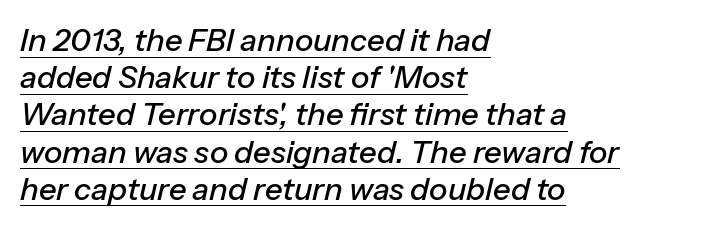
The image shows 31 px text type, italic (leaning right); set left-aligned, line spacing 1.2x, normal letter spacing, underlined; low stroke contrast and a medium x-height.
